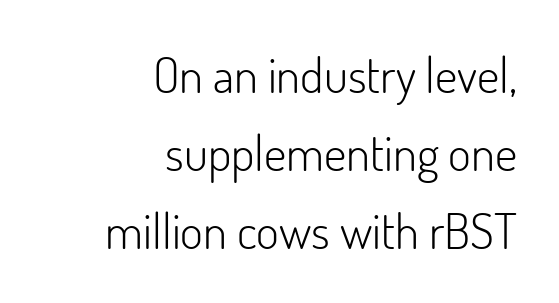
The image shows 49 px light sans-serif type, upright; set right-aligned, normal line spacing (1.59x), normal letter spacing, not underlined; low stroke contrast and a small x-height.
